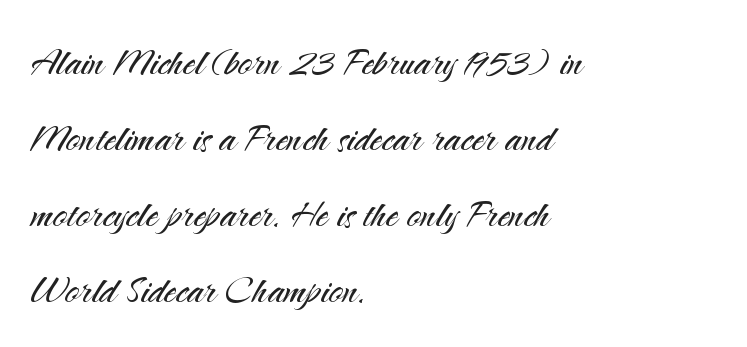
{"serif": "no", "bold": "no", "weight": "light", "width": "normal", "stroke_contrast": "medium", "x_height": "small", "monospaced": "no", "underline": "no", "align": "left", "line_spacing": "normal", "line_spacing_ratio": 1.58, "letter_spacing": "normal", "letter_spacing_em": 0.0, "glyph_px": 48}
